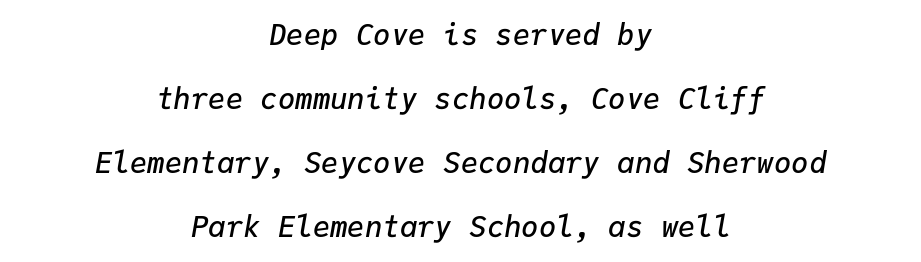
The image shows 29 px semibold type, italic (leaning right), monospaced; set centered, loose line spacing (2.21x), normal letter spacing, not underlined; low stroke contrast and a medium x-height.
